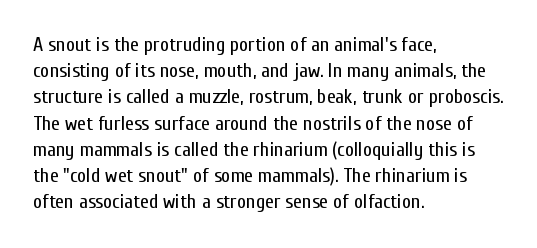
No chunkiness to these letters — they're not bold. Alignment: flush left. Do the letters lean? They stand straight. Horizontal bands of white between lines are of average thickness. Has an underline been added? It has not. Is the letter spacing exaggerated? No — it looks like the ordinary default.
